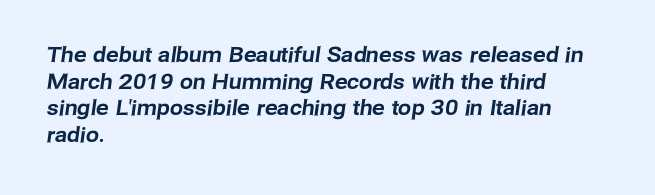
The image shows 21 px text type; set left-aligned, normal line spacing (1.27x), normal letter spacing, not underlined.
